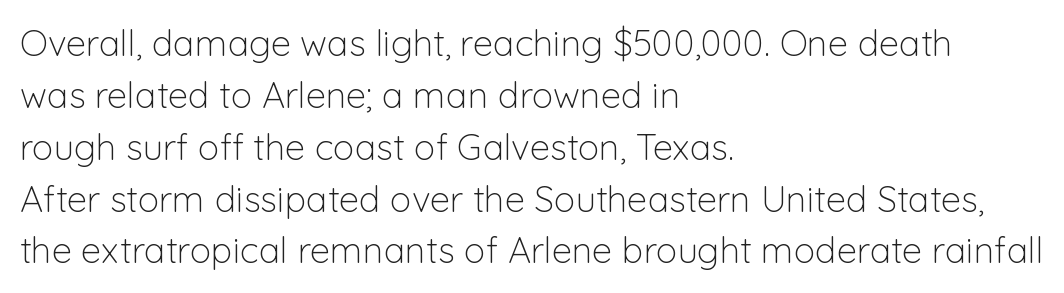
Q: Is the text bold? A: No.
Q: Is the text italic (slanted)? A: No, it is upright.
Q: Is the typeface a serif or a sans-serif typeface? A: Sans-serif.
Q: Is the text underlined? A: No.
Q: How is the paragraph aligned? A: Left-aligned.
Q: Is the spacing between letters normal or unusually wide? A: Normal.
Q: Is the spacing between lines tight, normal or loose? A: Normal.
Q: Width (condensed, normal, or wide)? A: Normal.
Q: Stroke contrast? A: Low.
Q: x-height? A: Medium.
Q: Monospaced? A: No.
